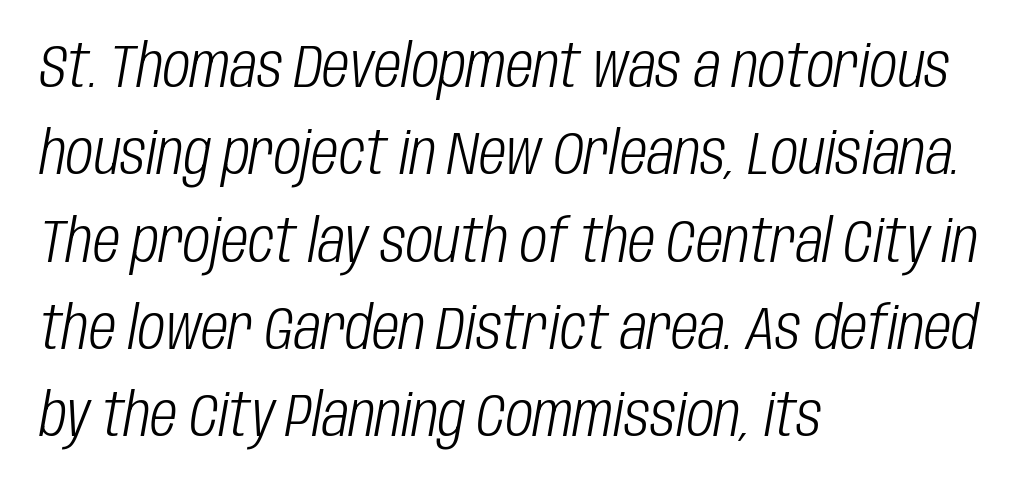
A typesetter would call this proportional, since set widths differ per character. Horizontally, the lines are justified to the leading edge only. The axis of the letterforms is tilted away from vertical. The space beneath each line is pristine and unruled.
